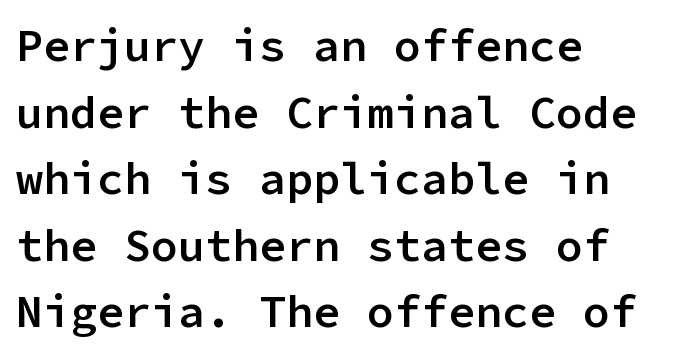
Q: Is the text bold? A: Semi-bold.
Q: Is the text italic (slanted)? A: No, it is upright.
Q: Is the typeface a serif or a sans-serif typeface? A: Sans-serif.
Q: Is the text underlined? A: No.
Q: How is the paragraph aligned? A: Left-aligned.
Q: Is the spacing between letters normal or unusually wide? A: Normal.
Q: Is the spacing between lines tight, normal or loose? A: Normal.
Q: Width (condensed, normal, or wide)? A: Normal.
Q: Stroke contrast? A: Low.
Q: x-height? A: Medium.
Q: Monospaced? A: Yes.
